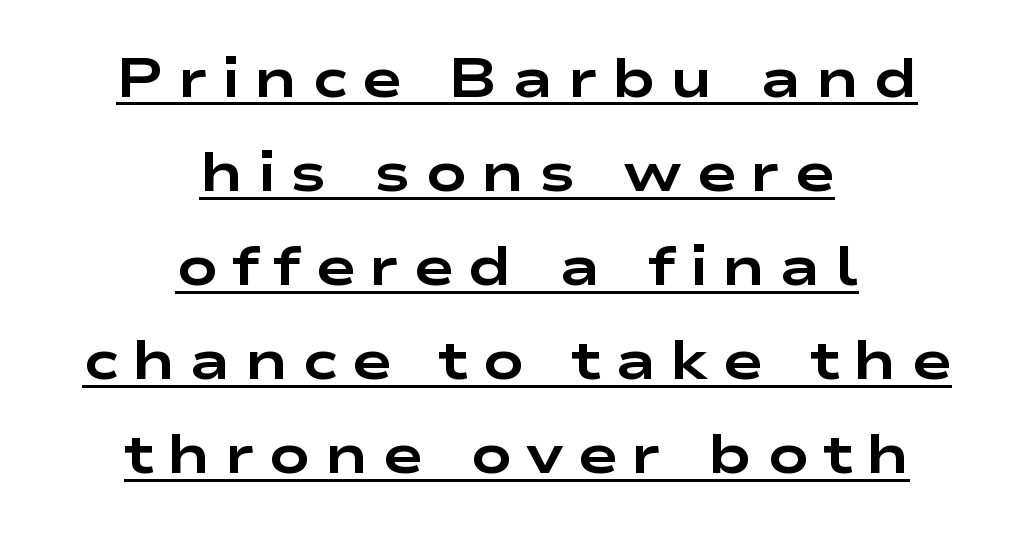
Q: Is the text bold? A: Yes.
Q: Is the text italic (slanted)? A: No, it is upright.
Q: Is the typeface a serif or a sans-serif typeface? A: Sans-serif.
Q: Is the text underlined? A: Yes.
Q: How is the paragraph aligned? A: Centered.
Q: Is the spacing between letters normal or unusually wide? A: Unusually wide.
Q: Width (condensed, normal, or wide)? A: Wide.
Q: Stroke contrast? A: Low.
Q: x-height? A: Medium.
Q: Monospaced? A: No.
